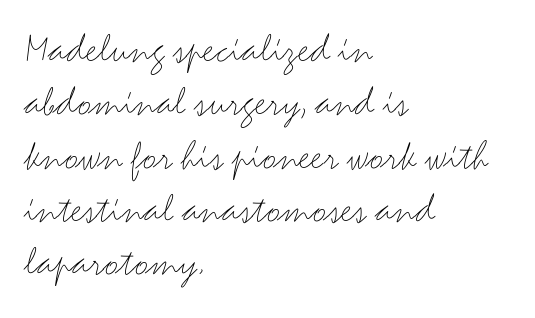
The face used here is proportionally spaced, like ordinary book or web type. The font sits on the lighter half of the weight spectrum, regular included. A clean baseline with only descenders dipping below it. The letterforms sit shoulder to shoulder at normal distance. Letterform terminals end flat and unadorned throughout the passage.
